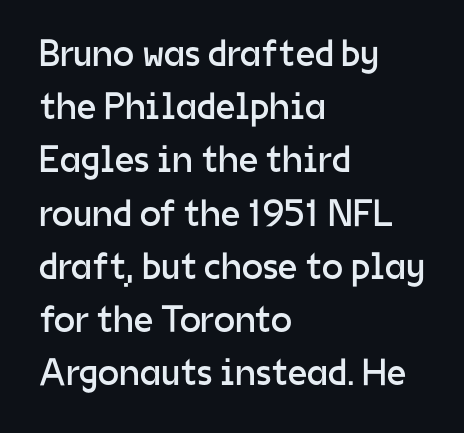
The image shows 38 px regular-weight sans-serif type, upright; set left-aligned, normal line spacing (1.4x), normal letter spacing, not underlined; low stroke contrast and a medium x-height.
